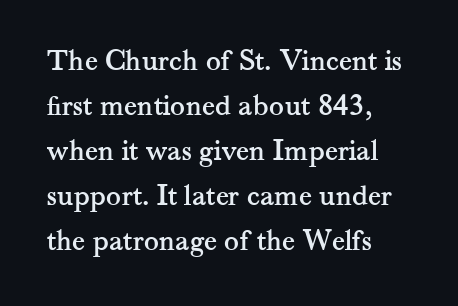
Q: Is the text italic (slanted)? A: No, it is upright.
Q: Is the typeface a serif or a sans-serif typeface? A: Serif.
Q: Is the text underlined? A: No.
Q: How is the paragraph aligned? A: Left-aligned.
Q: Is the spacing between letters normal or unusually wide? A: Normal.
Q: Is the spacing between lines tight, normal or loose? A: Normal.
Q: Width (condensed, normal, or wide)? A: Normal.
Q: Stroke contrast? A: Medium.
Q: x-height? A: Small.
Q: Monospaced? A: No.
